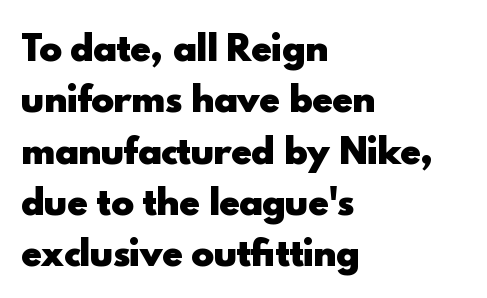
Is the letter spacing exaggerated? No — it looks like the ordinary default. Unlike a traditional serif, this face leaves its strokes unadorned. Note the varied advance widths — an 'i' is clearly narrower than an 'm'. Characters remain perfectly vertical along every line.
